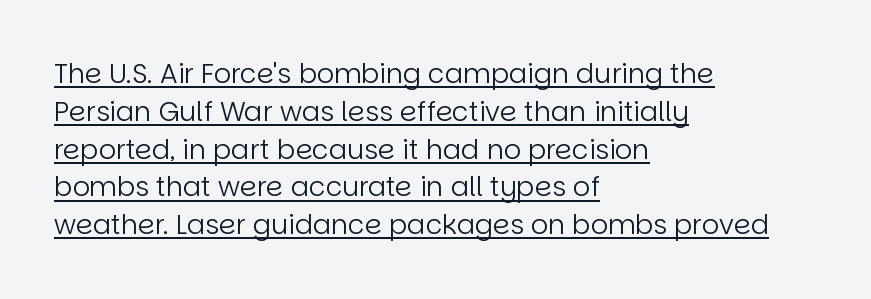
{"italic": "no", "bold": "no", "underline": "yes", "align": "left", "line_spacing": "normal", "line_spacing_ratio": 1.4, "letter_spacing": "normal", "letter_spacing_em": 0.0, "glyph_px": 27}
